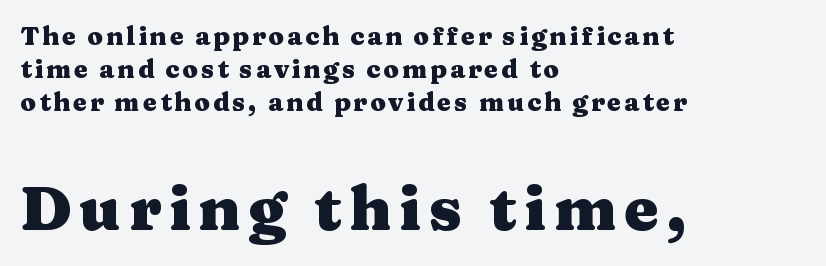
The image shows 62 px heavy, wide serif type, upright; set left-aligned, normal line spacing (1.32x), not underlined; the second (bottom) block is 2.48x larger; medium stroke contrast and a medium x-height.
